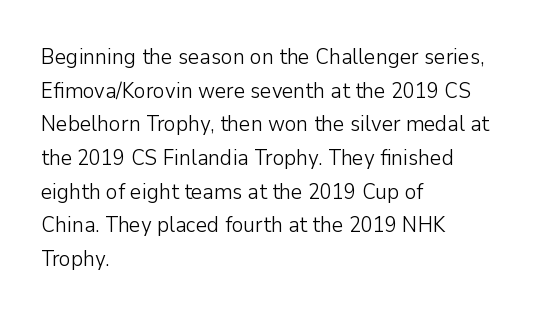
Q: Is the text bold? A: No.
Q: Is the text italic (slanted)? A: No, it is upright.
Q: Is the text underlined? A: No.
Q: How is the paragraph aligned? A: Left-aligned.
Q: Is the spacing between letters normal or unusually wide? A: Normal.
Q: Is the spacing between lines tight, normal or loose? A: Normal.
